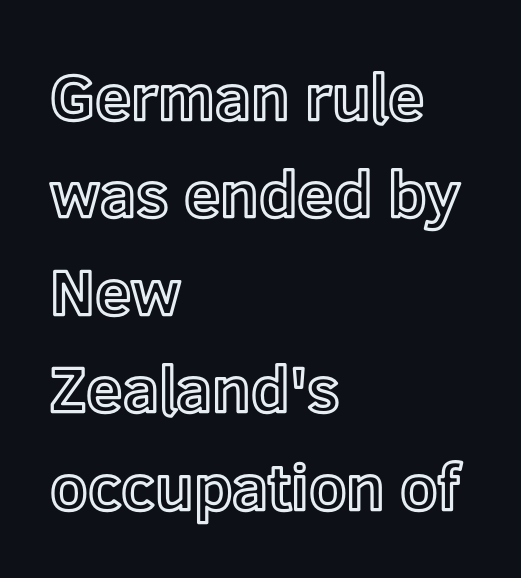
The image shows 65 px text type, upright; set left-aligned, normal line spacing (1.5x), normal letter spacing, not underlined; a medium x-height.
